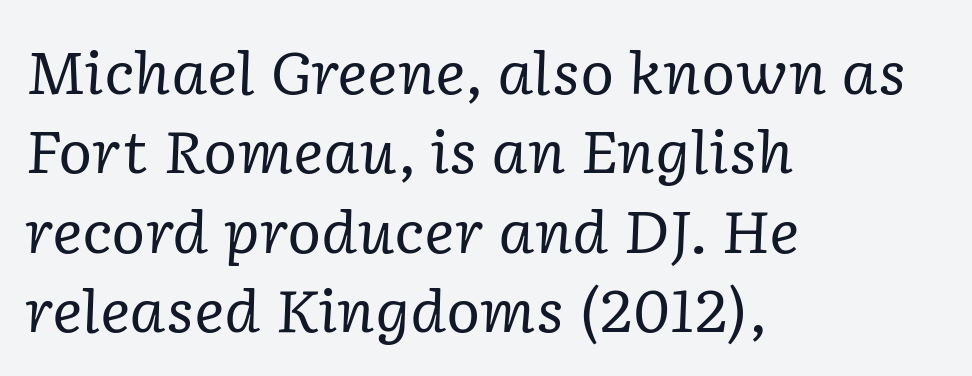
Caption: standard tracking, unaltered. There's an unmistakable incline to the writing here. If you measured baseline to baseline, you'd find a middling distance. The rendering uses natural spacing where letterforms have individual widths. Check under the words: just untouched page.
